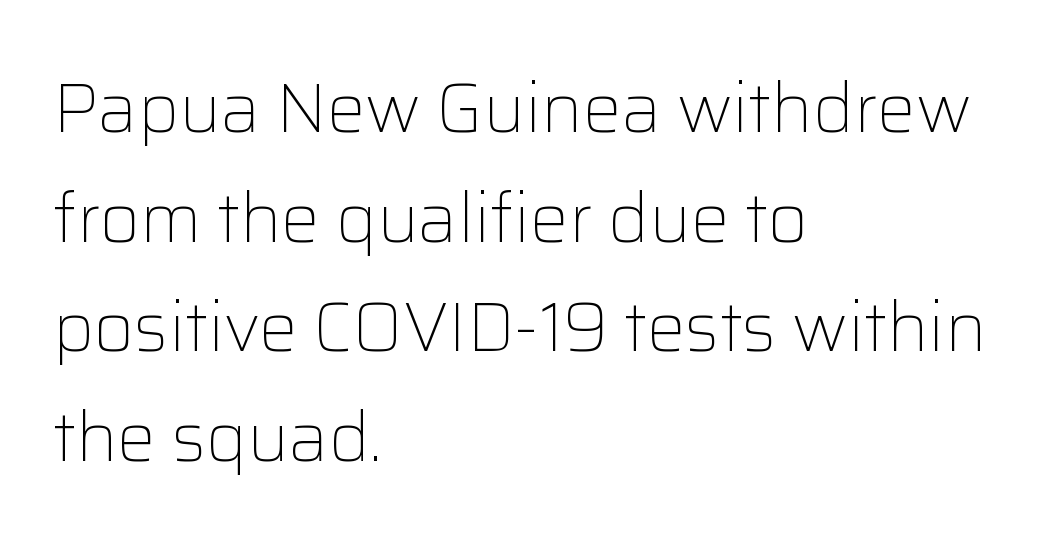
{"serif": "no", "italic": "no", "bold": "no", "weight": "light", "width": "normal", "stroke_contrast": "low", "x_height": "medium", "monospaced": "no", "underline": "no", "align": "left", "line_spacing": "normal", "line_spacing_ratio": 1.59, "letter_spacing": "normal", "letter_spacing_em": 0.0, "glyph_px": 69}
